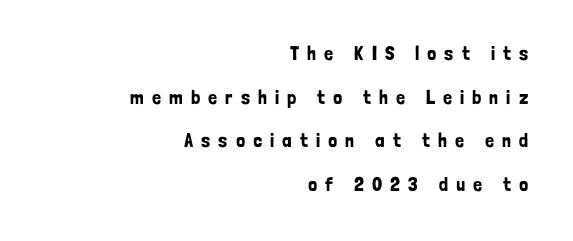
What stands out about the letter spacing? Its width — letters are far apart. Is the block centered? No — it sits flush against the right margin. Upright lettering throughout. Horizontal bands of white between lines are thick stripes.
